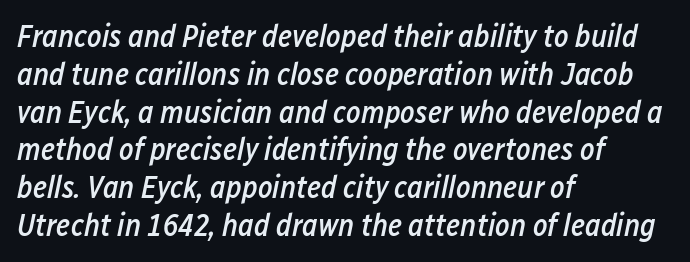
{"italic": "yes", "lean": "right", "slant_degrees": 12, "bold": "semi", "weight": "semibold", "width": "condensed", "stroke_contrast": "low", "x_height": "medium", "monospaced": "no", "underline": "no", "align": "left", "line_spacing_ratio": 1.22, "letter_spacing": "normal", "letter_spacing_em": 0.0, "glyph_px": 31}
